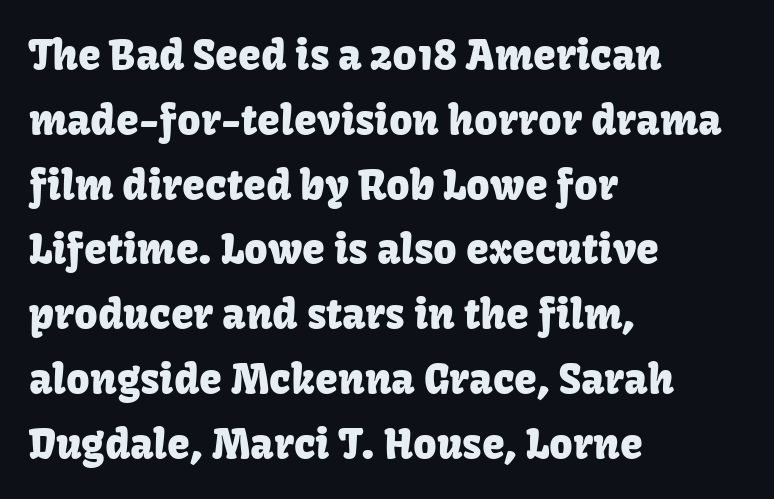
Visually the block forms a straight wall on the left and a jagged coastline on the right. Font category for this specimen: sans-serif. Unmarked baselines from the first word to the last. Notice how the stems are strictly vertical — no italics here. Looks like regular typesetting: each glyph gets only the width it needs. Between one letter and the next there's only the usual sliver of space.
